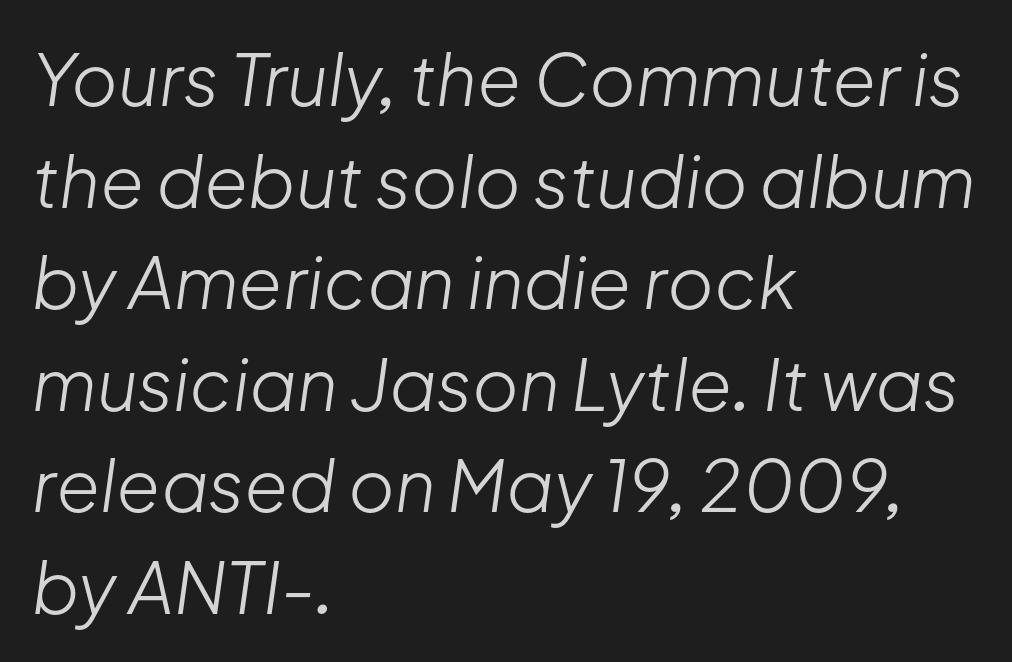
Vertical stems look standard width or narrower in stroke. Nobody touched the tracking dial on this one. The text carries the slant typical of an italic or oblique font. The rendering uses natural spacing where letterforms have individual widths. Caption: multi-line text, flush left, ragged right. The area under the type is left untouched.
